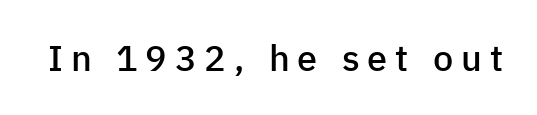
{"serif": "no", "italic": "no", "bold": "semi", "weight": "semibold", "width": "normal", "stroke_contrast": "low", "x_height": "medium", "monospaced": "no", "underline": "no", "letter_spacing": "wide", "letter_spacing_em": 0.22, "glyph_px": 36}
